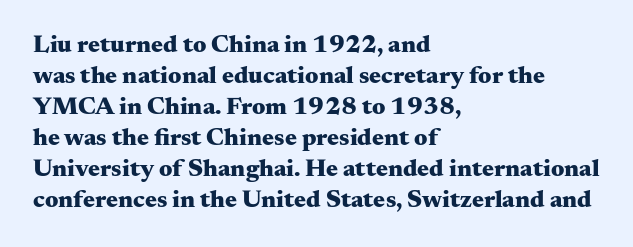
You'd pick this weight for a headline — it's a proper bold. Upright lettering throughout. Nothing unusual about the tracking: characters are spaced as the font intends. Check the space under the baseline: it is left empty.
